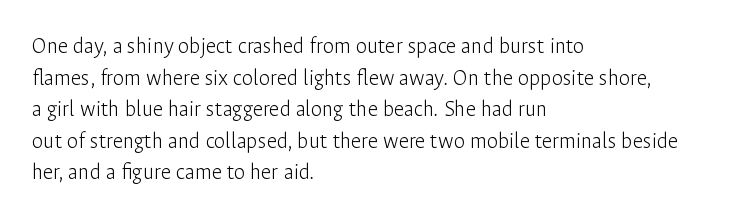
Q: Is the text bold? A: No.
Q: Is the text italic (slanted)? A: No, it is upright.
Q: Is the text underlined? A: No.
Q: How is the paragraph aligned? A: Left-aligned.
Q: Is the spacing between letters normal or unusually wide? A: Normal.
Q: Is the spacing between lines tight, normal or loose? A: Normal.
